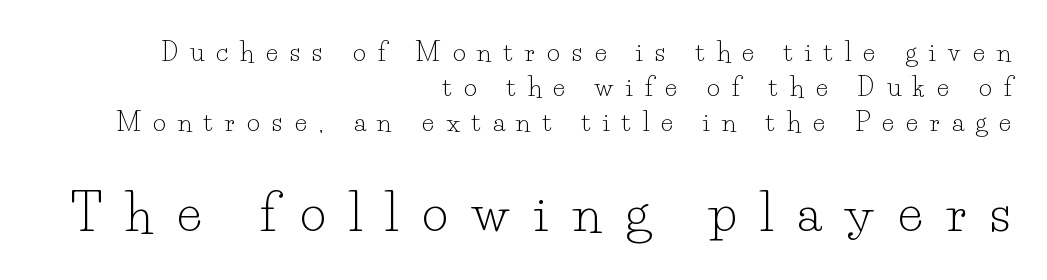
Q: Is the text bold? A: No.
Q: Is the text italic (slanted)? A: No, it is upright.
Q: Is the typeface a serif or a sans-serif typeface? A: Serif.
Q: Is the text underlined? A: No.
Q: How is the paragraph aligned? A: Right-aligned.
Q: Is the spacing between letters normal or unusually wide? A: Unusually wide.
Q: Is the spacing between lines tight, normal or loose? A: Normal.
Q: Which block of text is set in a larger size, the first (top) or the second (bottom)? A: The second (bottom) one.
Q: Width (condensed, normal, or wide)? A: Normal.
Q: Stroke contrast? A: Low.
Q: x-height? A: Small.
Q: Monospaced? A: No.
